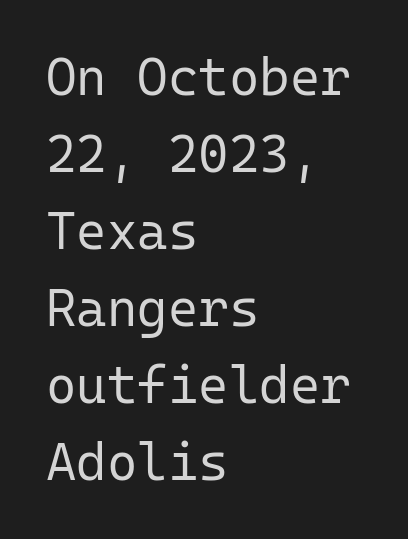
Does the leading feel generous? No, just average. The horizontal fit of the characters is conventional and even. No extra ink here — the face is not bold. Type style note: lacks serifs. Short and long lines alike share a common starting point at left.
